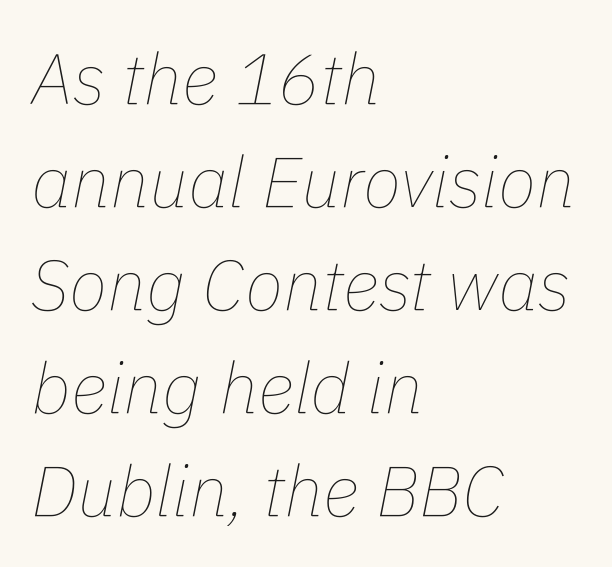
{"italic": "yes", "lean": "right", "slant_degrees": 11, "bold": "no", "weight": "thin", "width": "normal", "stroke_contrast": "low", "x_height": "medium", "monospaced": "no", "underline": "no", "align": "left", "line_spacing": "normal", "line_spacing_ratio": 1.45, "letter_spacing": "normal", "letter_spacing_em": 0.0, "glyph_px": 71}
